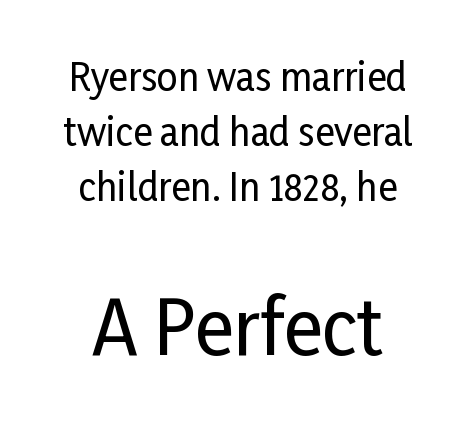
{"serif": "no", "italic": "no", "width": "condensed", "stroke_contrast": "low", "x_height": "medium", "monospaced": "no", "underline": "no", "align": "center", "line_spacing": "normal", "line_spacing_ratio": 1.49, "letter_spacing": "normal", "letter_spacing_em": 0.0, "larger_block": "second", "size_ratio": 2.0, "glyph_px": 74}
